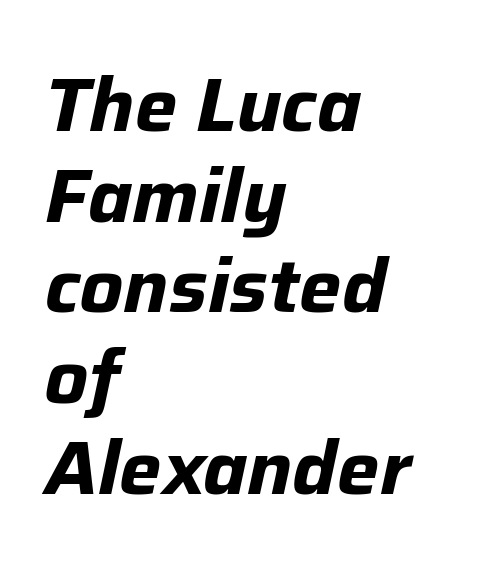
Q: Is the text bold? A: Yes.
Q: Is the text italic (slanted)? A: Yes, it leans right by about 12 degrees.
Q: Is the text underlined? A: No.
Q: How is the paragraph aligned? A: Left-aligned.
Q: Is the spacing between letters normal or unusually wide? A: Normal.
Q: Width (condensed, normal, or wide)? A: Normal.
Q: Stroke contrast? A: Low.
Q: x-height? A: Medium.
Q: Monospaced? A: No.
